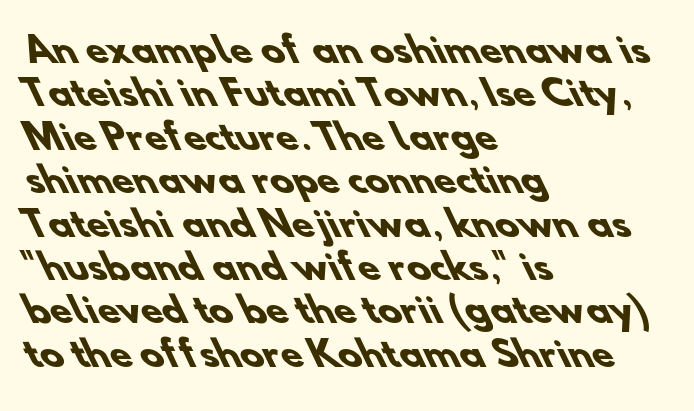
Q: Is the text bold? A: Yes.
Q: Is the typeface a serif or a sans-serif typeface? A: Sans-serif.
Q: Is the text underlined? A: No.
Q: How is the paragraph aligned? A: Left-aligned.
Q: Is the spacing between letters normal or unusually wide? A: Normal.
Q: Width (condensed, normal, or wide)? A: Normal.
Q: Stroke contrast? A: Low.
Q: x-height? A: Small.
Q: Monospaced? A: No.
